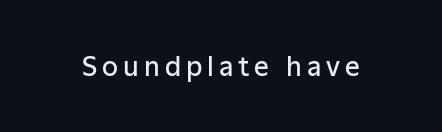
The image shows 26 px text type, upright; set not underlined.
